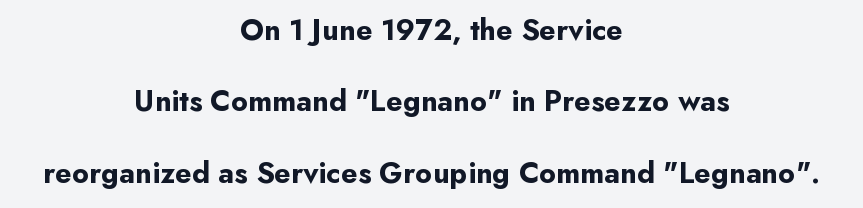
The passage shown is typeset with a sans-serif family. Nobody touched the tracking dial on this one. Designer's note — italics off, roman on. Has an underline been added? It has not. Horizontal alignment here is central, giving a formal, balanced look.
